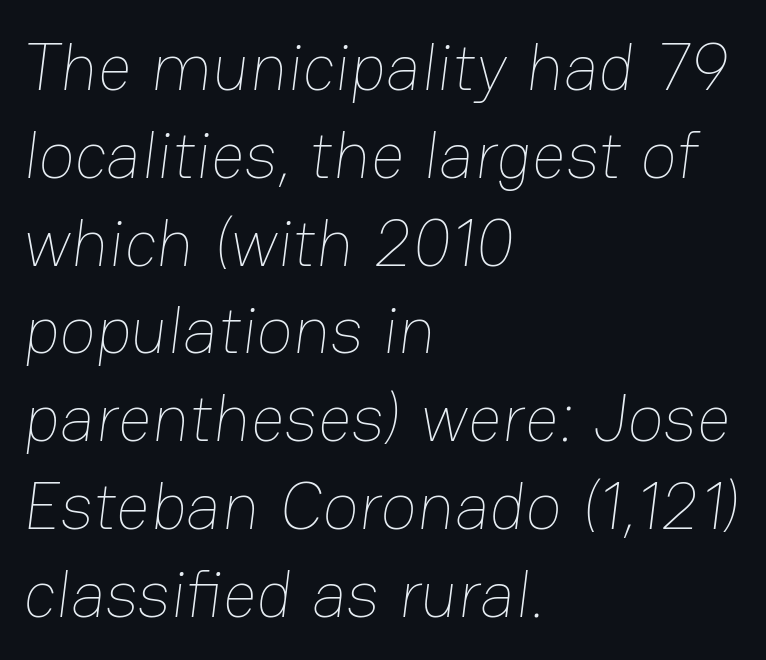
The image shows 67 px thin type; set left-aligned, normal line spacing (1.31x), normal letter spacing, not underlined; low stroke contrast and a medium x-height.
